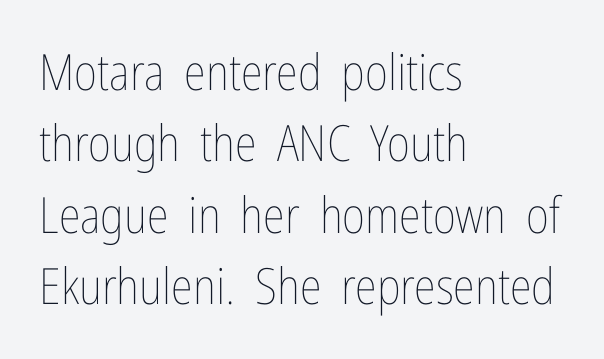
Is the letter spacing exaggerated? No — it looks like the ordinary default. This sample has the flowing, uneven cadence of proportional lettering. Unbolded letterforms with no extra heft. Posture: vertical.
